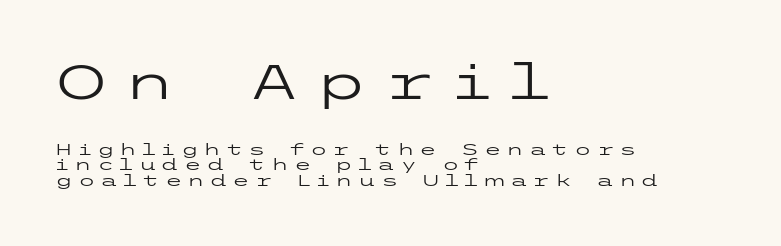
Q: Is the text bold? A: No.
Q: Is the text italic (slanted)? A: No, it is upright.
Q: Is the typeface a serif or a sans-serif typeface? A: Sans-serif.
Q: Is the text underlined? A: No.
Q: How is the paragraph aligned? A: Left-aligned.
Q: Is the spacing between letters normal or unusually wide? A: Unusually wide.
Q: Is the spacing between lines tight, normal or loose? A: Tight.
Q: Which block of text is set in a larger size, the first (top) or the second (bottom)? A: The first (top) one.
Q: Width (condensed, normal, or wide)? A: Wide.
Q: Stroke contrast? A: Low.
Q: x-height? A: Medium.
